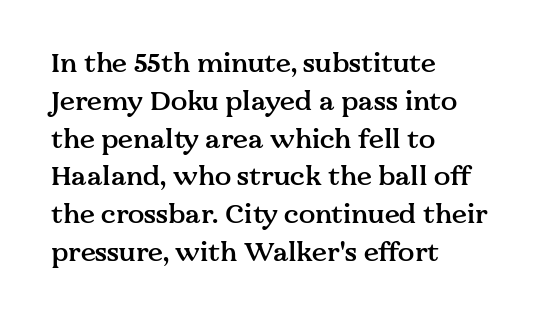
Short note: letters normally spaced. In terms of weight, the rendering is demibold, just under bold. Students, observe: this is what conventionally led text looks like. The typography opts for an upright posture over an oblique one. Each line starts at the same left margin while the right side varies. Check the space under the baseline: it is left empty.
